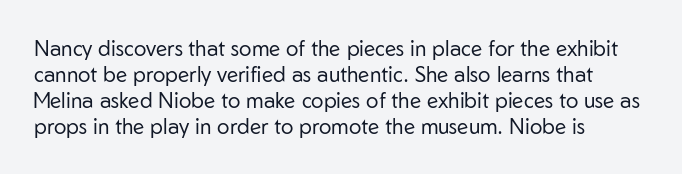
The image shows 21 px text type, upright; set left-aligned, line spacing 1.24x, normal letter spacing, not underlined.
